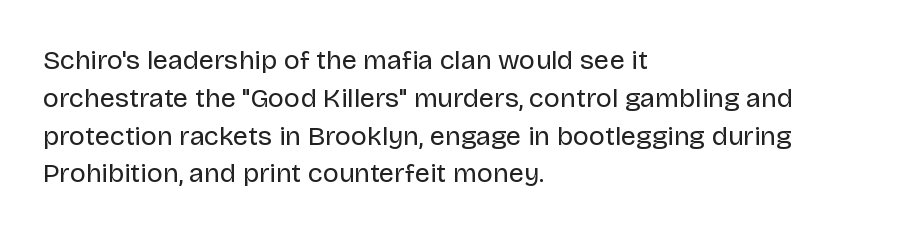
Q: Is the text bold? A: No.
Q: Is the text italic (slanted)? A: No, it is upright.
Q: Is the text underlined? A: No.
Q: How is the paragraph aligned? A: Left-aligned.
Q: Is the spacing between letters normal or unusually wide? A: Normal.
Q: Is the spacing between lines tight, normal or loose? A: Normal.
